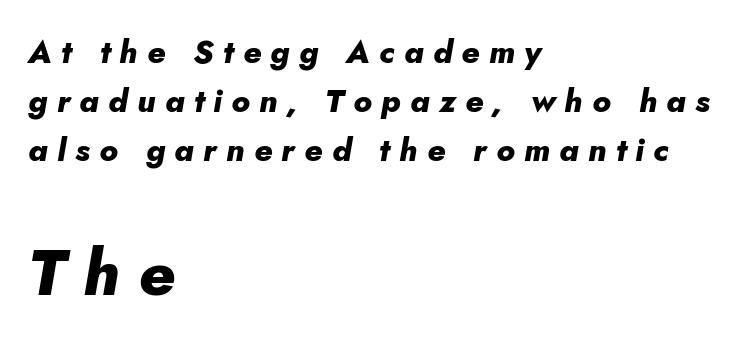
Q: Is the text bold? A: Yes.
Q: Is the text italic (slanted)? A: Yes, it leans right by about 5 degrees.
Q: Is the text underlined? A: No.
Q: How is the paragraph aligned? A: Left-aligned.
Q: Is the spacing between letters normal or unusually wide? A: Unusually wide.
Q: Is the spacing between lines tight, normal or loose? A: Normal.
Q: Which block of text is set in a larger size, the first (top) or the second (bottom)? A: The second (bottom) one.
Q: Width (condensed, normal, or wide)? A: Normal.
Q: Stroke contrast? A: Low.
Q: x-height? A: Small.
Q: Monospaced? A: No.
